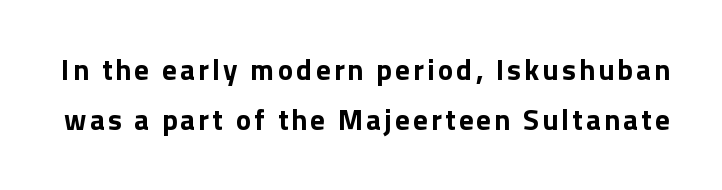
{"serif": "no", "italic": "no", "bold": "yes", "weight": "bold", "width": "normal", "stroke_contrast": "low", "x_height": "medium", "monospaced": "no", "underline": "no", "line_spacing_ratio": 1.71, "glyph_px": 29}
